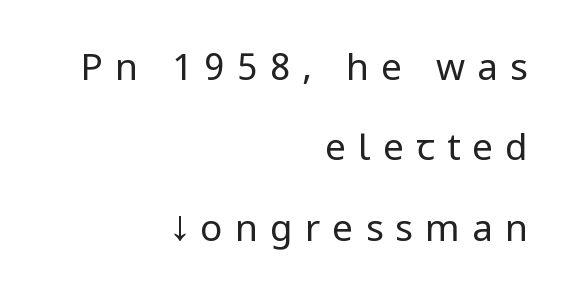
Q: Is the text bold? A: No.
Q: Is the text italic (slanted)? A: No, it is upright.
Q: Is the typeface a serif or a sans-serif typeface? A: Sans-serif.
Q: Is the text underlined? A: No.
Q: How is the paragraph aligned? A: Right-aligned.
Q: Is the spacing between letters normal or unusually wide? A: Unusually wide.
Q: Is the spacing between lines tight, normal or loose? A: Loose.
Q: Width (condensed, normal, or wide)? A: Condensed.
Q: Stroke contrast? A: Low.
Q: x-height? A: Large.
Q: Monospaced? A: No.
